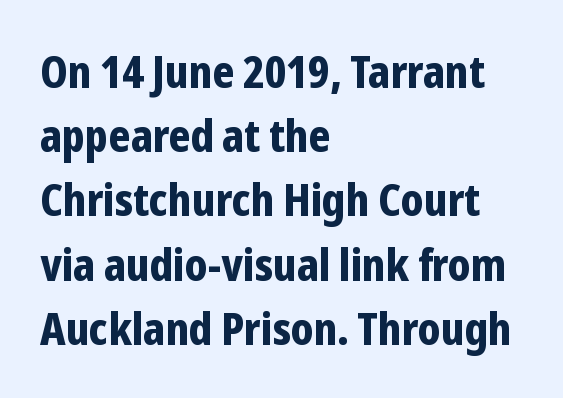
The image shows 44 px bold, condensed sans-serif type, upright; set left-aligned, normal line spacing (1.46x), normal letter spacing, not underlined; low stroke contrast and a medium x-height.
